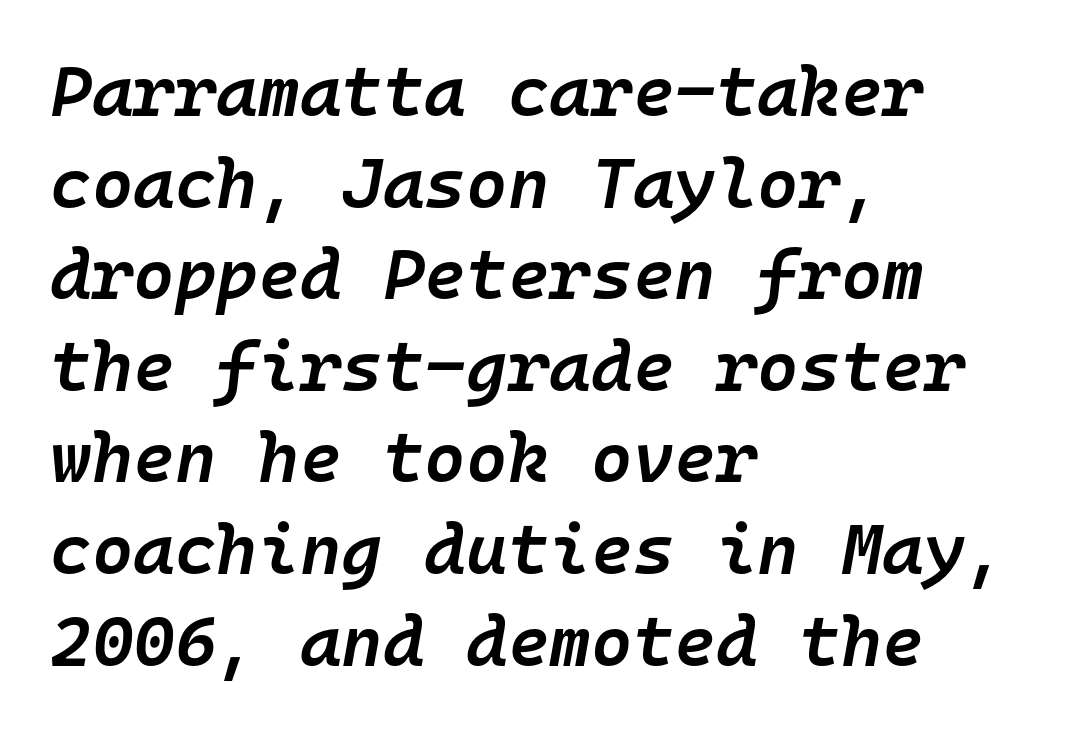
{"italic": "yes", "lean": "right", "slant_degrees": 10, "bold": "semi", "weight": "semibold", "width": "normal", "stroke_contrast": "low", "x_height": "medium", "monospaced": "yes", "underline": "no", "align": "left", "line_spacing": "normal", "line_spacing_ratio": 1.29, "letter_spacing": "normal", "letter_spacing_em": 0.0, "glyph_px": 71}
